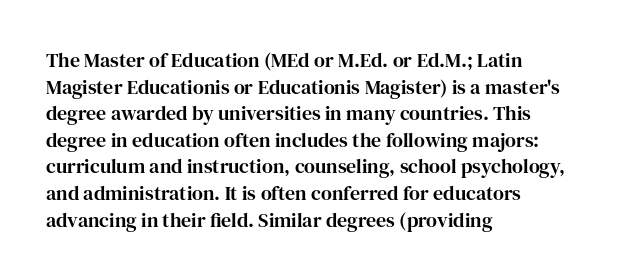
{"italic": "no", "underline": "no", "align": "left", "line_spacing": "normal", "line_spacing_ratio": 1.33, "letter_spacing": "normal", "letter_spacing_em": 0.0, "glyph_px": 20}
